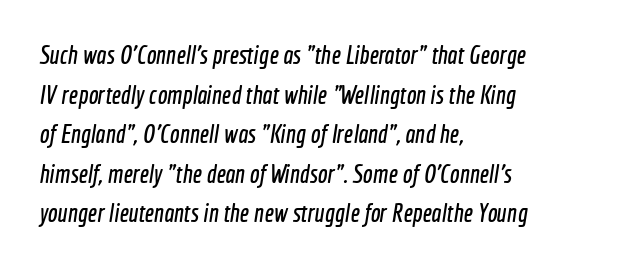
{"underline": "no", "align": "left", "line_spacing": "normal", "line_spacing_ratio": 1.52, "letter_spacing": "normal", "letter_spacing_em": 0.0, "glyph_px": 26}
